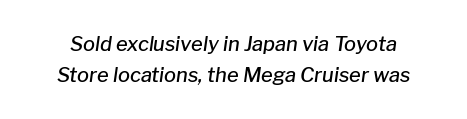
The line texture is even and compact thanks to regular tracking. Every letter is mildly thick-stroked: semibold rather than bold. The passage shown stacks its lines at a standard gap. Check the space under the baseline: it is left empty.
